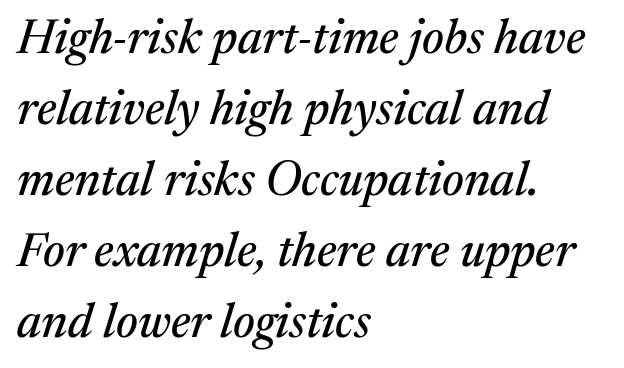
Each letter keeps its own natural width here, so spacing adapts to shape. Every row of glyphs begins at an identical x-position on the left. A typesetter would call this leading conventional body-copy spacing. Posture: slanted. Little horizontal feet cap the strokes, marking this as serif type.
